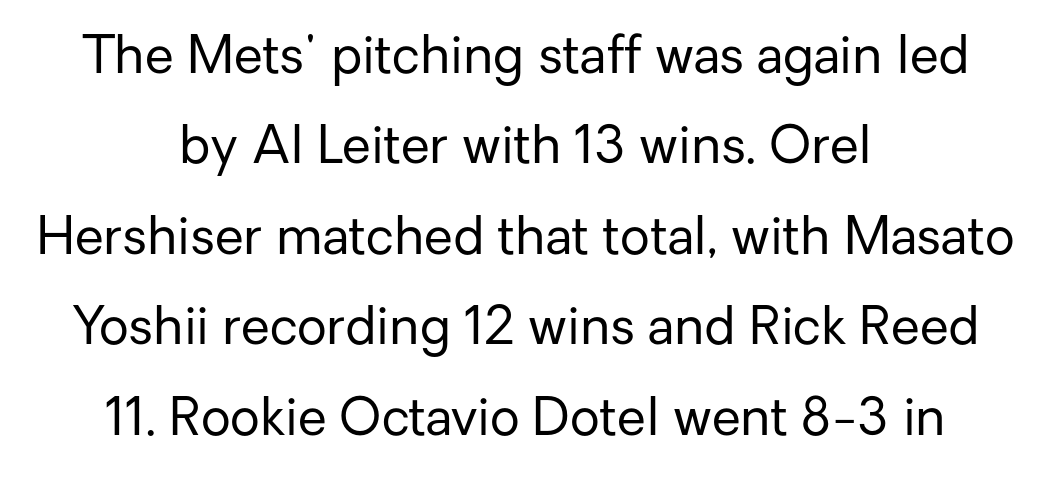
Letter spacing: default. The lettering stays uniformly vertical, giving the passage a roman look. The passage shown is typed in a proportional face where columns would drift. The gap between lines stays unmarked.
